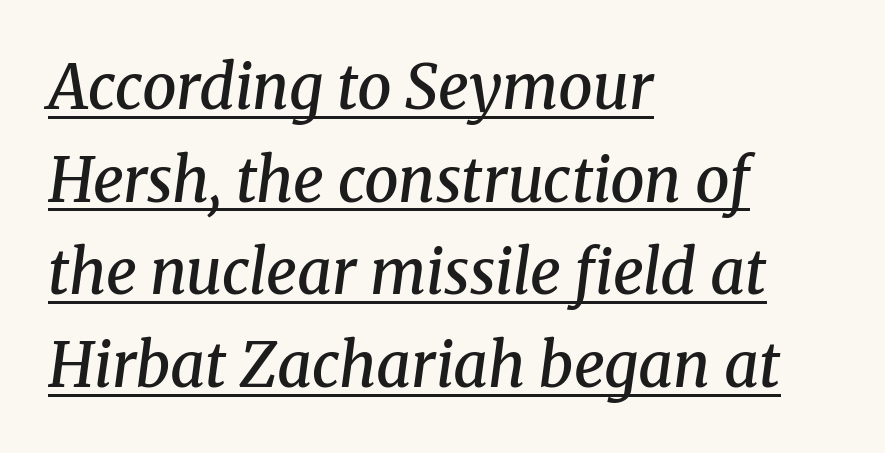
Nothing unusual about the tracking: characters are spaced as the font intends. Slanted lettering throughout. The lines are quadded left. Do the characters align in a grid? No, the font is proportional.
